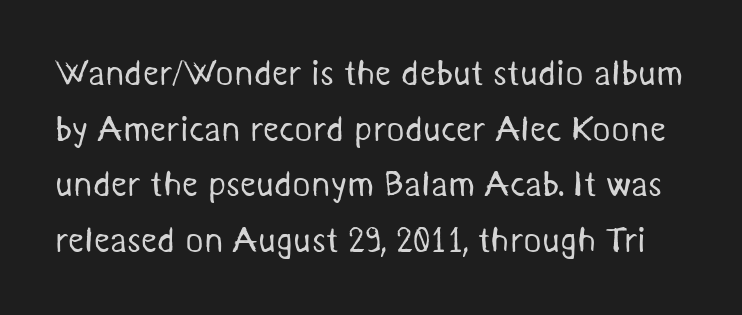
Looks like regular typesetting: each glyph gets only the width it needs. This rendering features lettering with no underline. In terms of leading, this rendering sits right in the middle. The typesetting does not lean heavy: it is not bold. The type is set solid horizontally, with unmodified tracking. Each letter's strokes conclude bluntly, with no projecting serifs.
